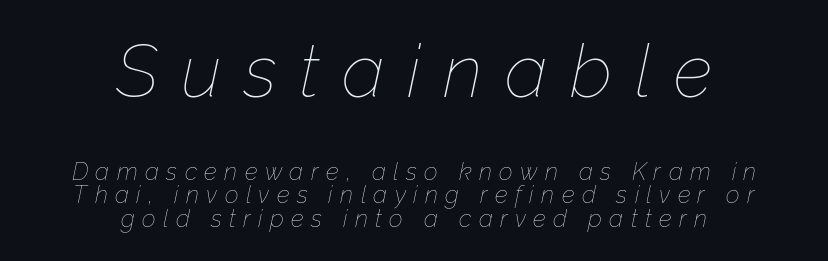
Looks like regular typesetting: each glyph gets only the width it needs. Both edges are ragged and mirror each other, which tells us the setting is centered. Tracking here is generous; glyphs stand well apart from one another. Notice how descenders almost collide with the ascenders below — that's tight leading. Scale decreases going downward across the two blocks.
